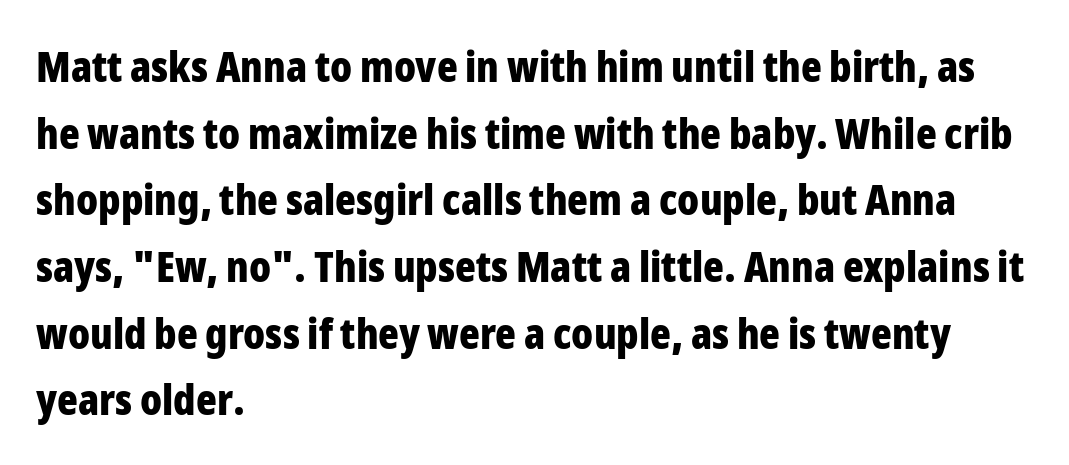
Letterform terminals end flat and unadorned throughout the passage. Leftover space on each line is placed entirely after the last word. When letters stand straight like this, we call the style roman or upright. The passage shown is emphatically bold.
